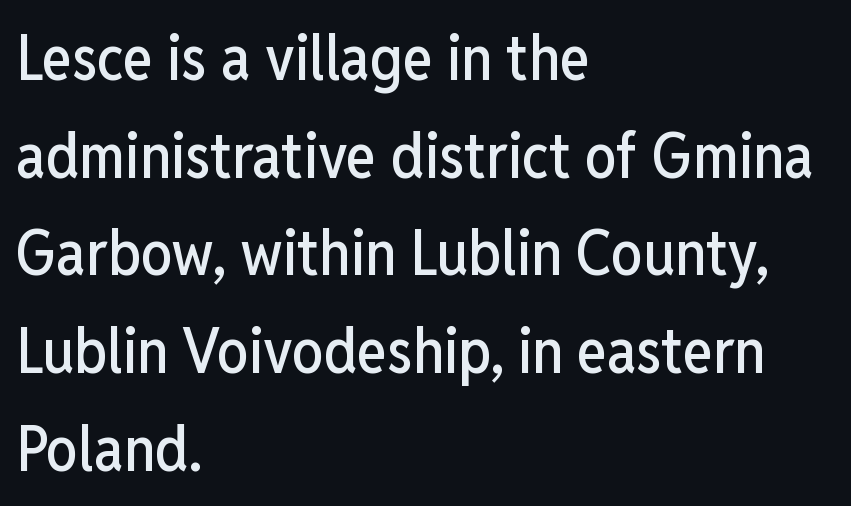
These lines sit exactly where default settings would place them. Short note: letters normally spaced. This sample has the flowing, uneven cadence of proportional lettering. The lines are quadded left.
